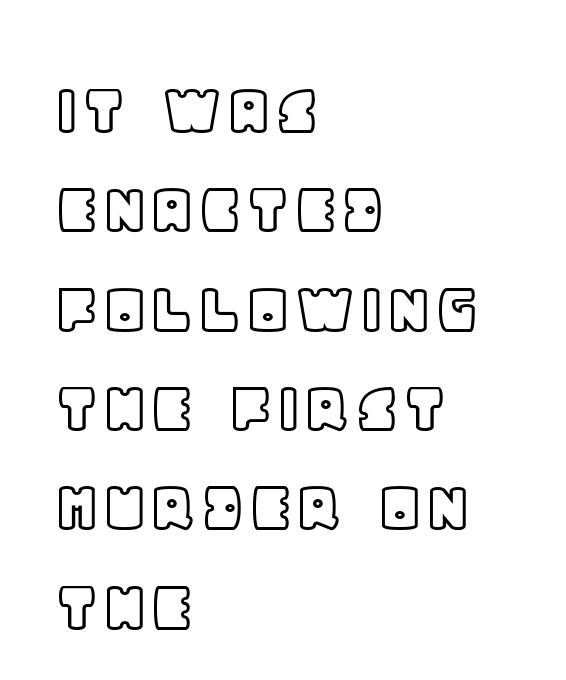
Q: Is the text italic (slanted)? A: No, it is upright.
Q: Is the text underlined? A: No.
Q: How is the paragraph aligned? A: Left-aligned.
Q: Is the spacing between letters normal or unusually wide? A: Normal.
Q: Is the spacing between lines tight, normal or loose? A: Normal.
Q: Width (condensed, normal, or wide)? A: Normal.
Q: x-height? A: Large.
Q: Monospaced? A: No.
